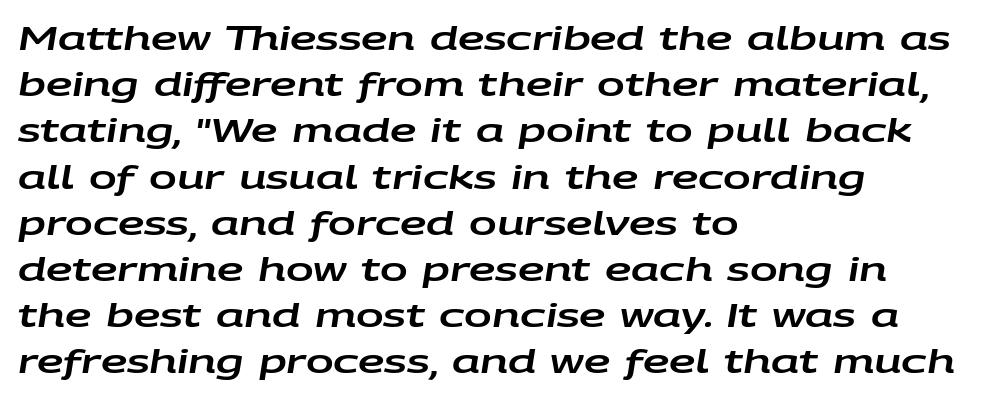
The image shows 33 px wide type, italic (leaning right); set left-aligned, normal line spacing (1.4x), normal letter spacing, not underlined; low stroke contrast and a large x-height.
